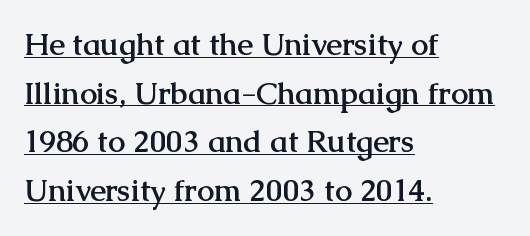
Q: Is the text bold? A: Yes.
Q: Is the text italic (slanted)? A: No, it is upright.
Q: Is the typeface a serif or a sans-serif typeface? A: Serif.
Q: Is the text underlined? A: Yes.
Q: How is the paragraph aligned? A: Left-aligned.
Q: Is the spacing between letters normal or unusually wide? A: Normal.
Q: Is the spacing between lines tight, normal or loose? A: Normal.
Q: Width (condensed, normal, or wide)? A: Normal.
Q: Stroke contrast? A: Medium.
Q: x-height? A: Medium.
Q: Monospaced? A: No.
